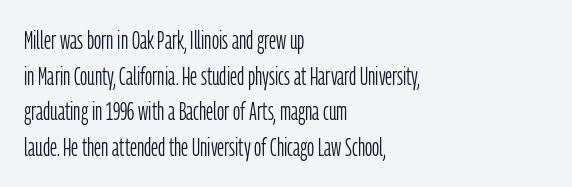
The image shows 25 px text type, upright; set left-aligned, normal line spacing (1.43x), normal letter spacing, not underlined.
